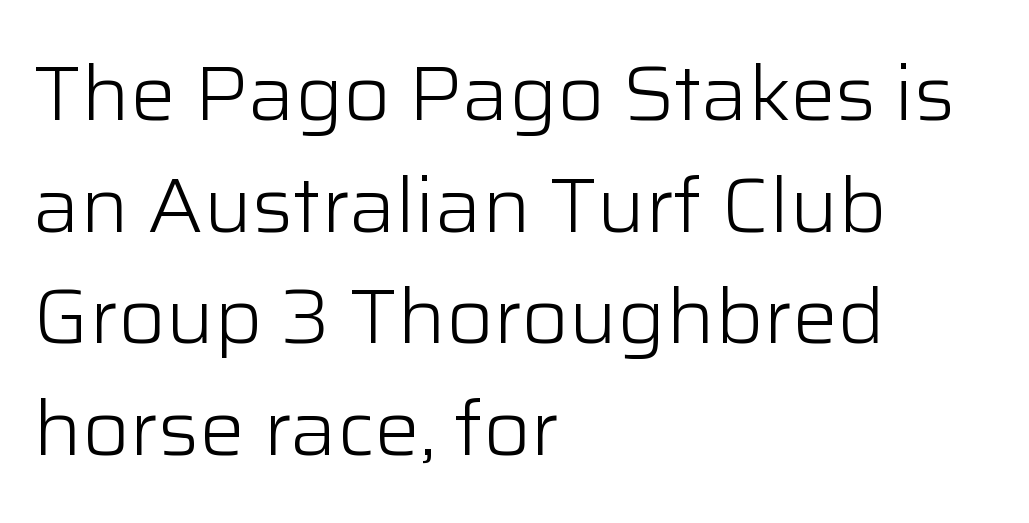
Q: Is the text bold? A: No.
Q: Is the text italic (slanted)? A: No, it is upright.
Q: Is the typeface a serif or a sans-serif typeface? A: Sans-serif.
Q: Is the text underlined? A: No.
Q: How is the paragraph aligned? A: Left-aligned.
Q: Is the spacing between letters normal or unusually wide? A: Normal.
Q: Is the spacing between lines tight, normal or loose? A: Normal.
Q: Width (condensed, normal, or wide)? A: Normal.
Q: Stroke contrast? A: Low.
Q: x-height? A: Medium.
Q: Monospaced? A: No.
